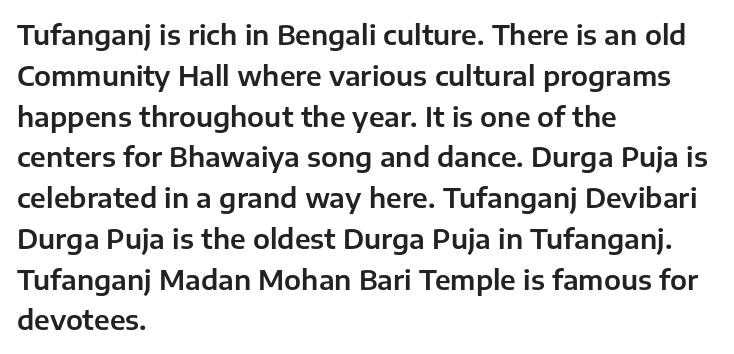
The typography opts for an upright posture over an oblique one. Descenders hang freely into open space. The rag falls on the right side of this text block. No extra tracking has been applied to these lines. Does the leading feel generous? No, just average.
